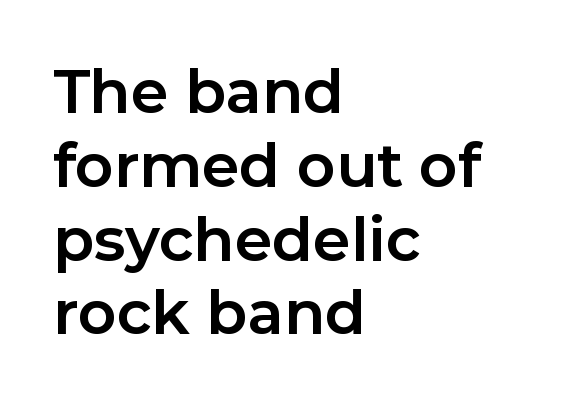
Q: Is the text bold? A: Yes.
Q: Is the text italic (slanted)? A: No, it is upright.
Q: Is the typeface a serif or a sans-serif typeface? A: Sans-serif.
Q: Is the text underlined? A: No.
Q: How is the paragraph aligned? A: Left-aligned.
Q: Is the spacing between letters normal or unusually wide? A: Normal.
Q: Width (condensed, normal, or wide)? A: Normal.
Q: Stroke contrast? A: Low.
Q: x-height? A: Medium.
Q: Monospaced? A: No.
